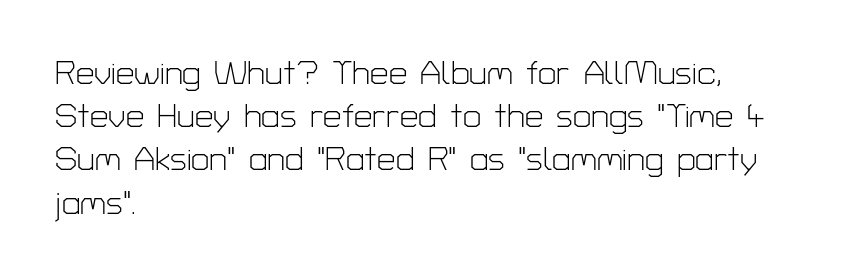
The passage shown is not bold in any degree. Spacing verdict: proportional, widths tailored to each character. Quick note: underline off. Short and long lines alike share a common starting point at left. The passage shown has conventional tracking throughout.
